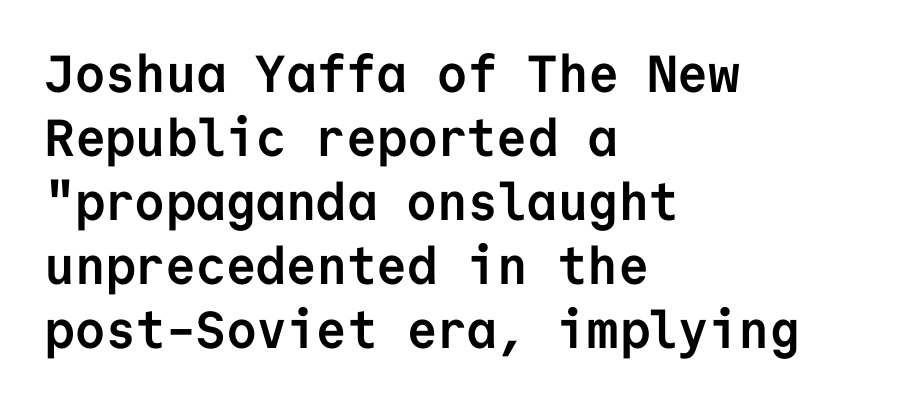
Q: Is the text bold? A: Yes.
Q: Is the text italic (slanted)? A: No, it is upright.
Q: Is the typeface a serif or a sans-serif typeface? A: Sans-serif.
Q: Is the text underlined? A: No.
Q: How is the paragraph aligned? A: Left-aligned.
Q: Is the spacing between letters normal or unusually wide? A: Normal.
Q: Width (condensed, normal, or wide)? A: Normal.
Q: Stroke contrast? A: Low.
Q: x-height? A: Medium.
Q: Monospaced? A: Yes.
